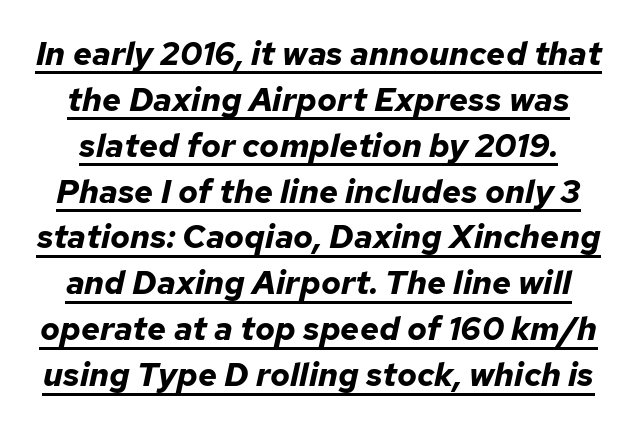
Q: Is the text bold? A: Yes.
Q: Is the text italic (slanted)? A: Yes, it leans right by about 12 degrees.
Q: Is the text underlined? A: Yes.
Q: Is the spacing between letters normal or unusually wide? A: Normal.
Q: Is the spacing between lines tight, normal or loose? A: Normal.
Q: Width (condensed, normal, or wide)? A: Normal.
Q: Stroke contrast? A: Low.
Q: x-height? A: Medium.
Q: Monospaced? A: No.
